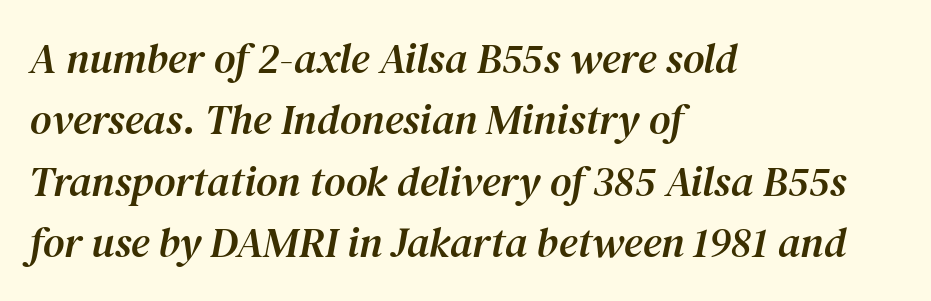
Italic? Definitely — the glyphs are oblique. Nobody touched the tracking dial on this one. The rows are spaced the way most documents space them. Lines of text with bare space underneath. The letters carry serifs — small finishing strokes at the ends of their stems.
